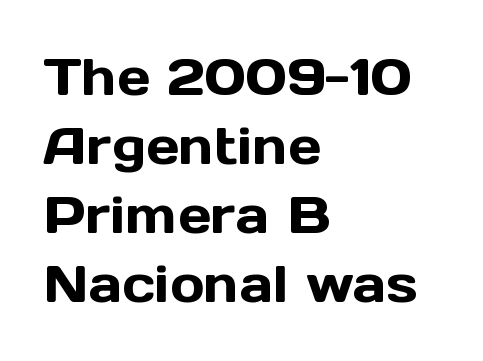
Q: Is the text italic (slanted)? A: No, it is upright.
Q: Is the typeface a serif or a sans-serif typeface? A: Sans-serif.
Q: Is the text underlined? A: No.
Q: How is the paragraph aligned? A: Left-aligned.
Q: Is the spacing between letters normal or unusually wide? A: Normal.
Q: Is the spacing between lines tight, normal or loose? A: Normal.
Q: Width (condensed, normal, or wide)? A: Normal.
Q: x-height? A: Medium.
Q: Monospaced? A: No.
